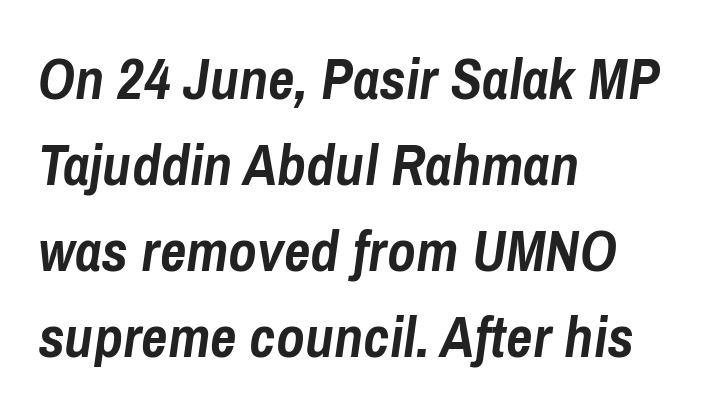
Compared with a centered layout, this one pins lines to the left instead. What weight is shown? A full bold with thick strokes. The zone under the glyphs is completely vacant. These lines are rendered in a variable-pitch font. Interline gaps are of average width in this sample.
